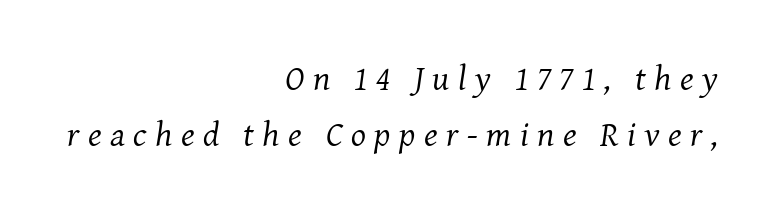
You could not count columns in this text — the font is proportionally spaced. Yep, that's italic — everything's leaning. Reading down the block, your eye finds every line finishing at a fixed right position. Check under the words: just untouched page.
